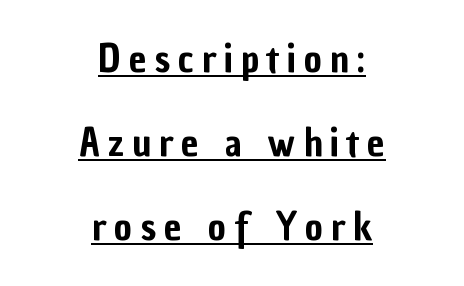
The words here are underlined. A typesetter would label this face a sans. Spacing between characters has been opened up far beyond the box default. The lettering stays uniformly vertical, giving the passage a roman look.
